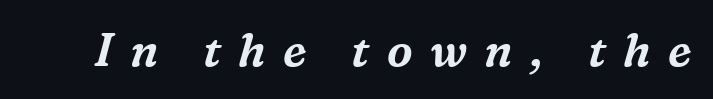
{"serif": "yes", "italic": "yes", "lean": "right", "slant_degrees": 16, "width": "normal", "stroke_contrast": "medium", "x_height": "medium", "monospaced": "no", "underline": "no", "letter_spacing": "wide", "letter_spacing_em": 0.38, "glyph_px": 46}
